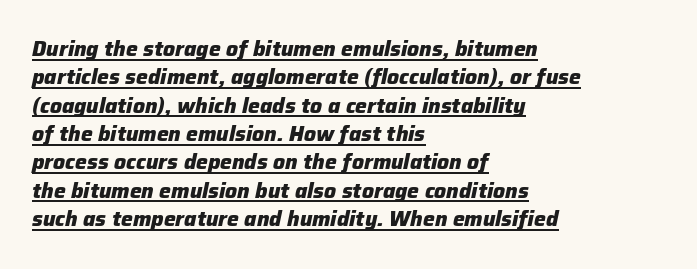
{"italic": "yes", "lean": "right", "slant_degrees": 12, "bold": "yes", "underline": "yes", "align": "left", "line_spacing": "normal", "line_spacing_ratio": 1.35, "letter_spacing": "normal", "letter_spacing_em": 0.0, "glyph_px": 21}
